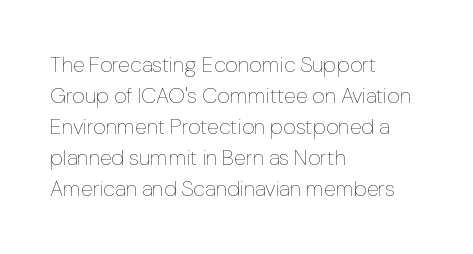
Q: Is the text bold? A: No.
Q: Is the text italic (slanted)? A: No, it is upright.
Q: Is the text underlined? A: No.
Q: How is the paragraph aligned? A: Left-aligned.
Q: Is the spacing between letters normal or unusually wide? A: Normal.
Q: Is the spacing between lines tight, normal or loose? A: Normal.
